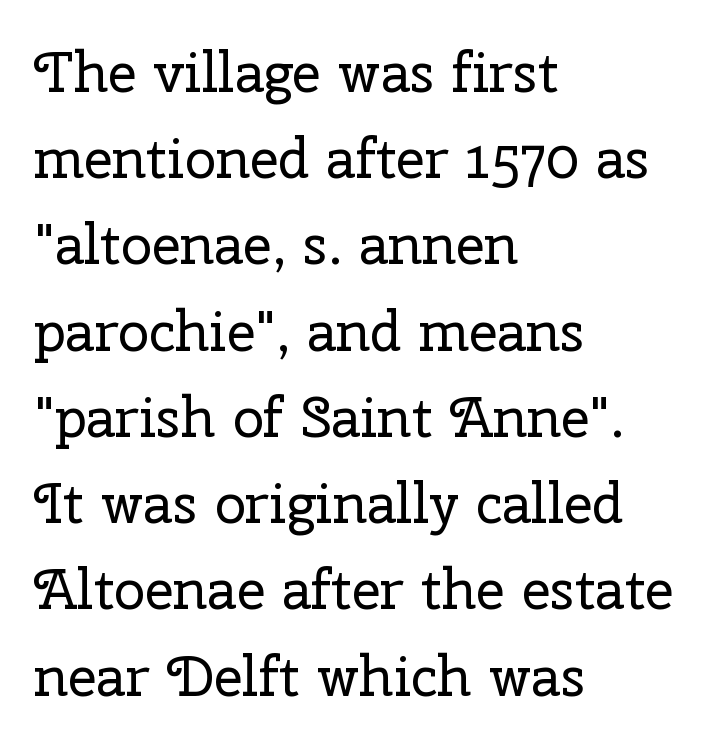
The image shows 56 px regular-weight serif type, upright; set left-aligned, normal line spacing (1.54x), normal letter spacing, not underlined; low stroke contrast and a medium x-height.
